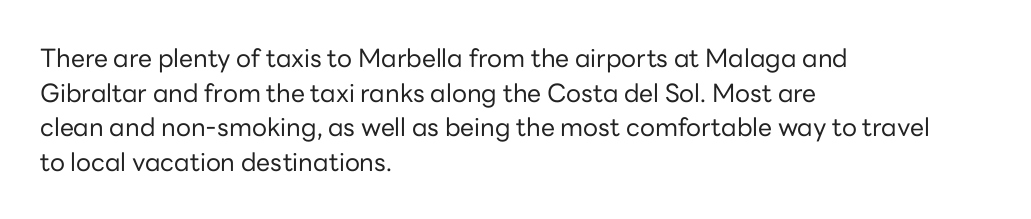
Q: Is the text bold? A: No.
Q: Is the text italic (slanted)? A: No, it is upright.
Q: Is the text underlined? A: No.
Q: How is the paragraph aligned? A: Left-aligned.
Q: Is the spacing between letters normal or unusually wide? A: Normal.
Q: Is the spacing between lines tight, normal or loose? A: Normal.
